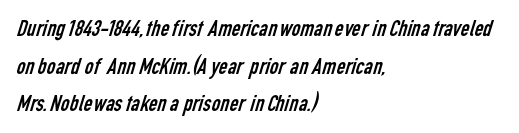
Q: Is the text bold? A: No.
Q: Is the text underlined? A: No.
Q: How is the paragraph aligned? A: Left-aligned.
Q: Is the spacing between letters normal or unusually wide? A: Normal.
Q: Is the spacing between lines tight, normal or loose? A: Normal.
